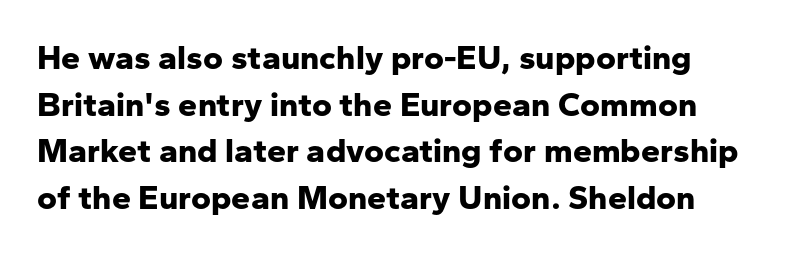
Pretty heavy lettering here — definitely bold. What stands out about the letter spacing? Nothing — it is the standard amount. Serifs: no, the terminals of the letterforms are clean. Posture: vertical. You could not count columns in this text — the font is proportionally spaced.
